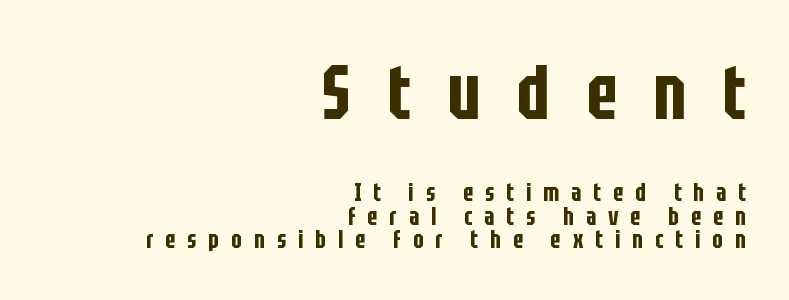
Caption: expanded tracking, letters set apart. Looks like regular typesetting: each glyph gets only the width it needs. The composition opens big and finishes small. The vertical gap from one line to the next is small. The typesetter chose a ragged-left arrangement here. These lines are composed in type without serifs.
